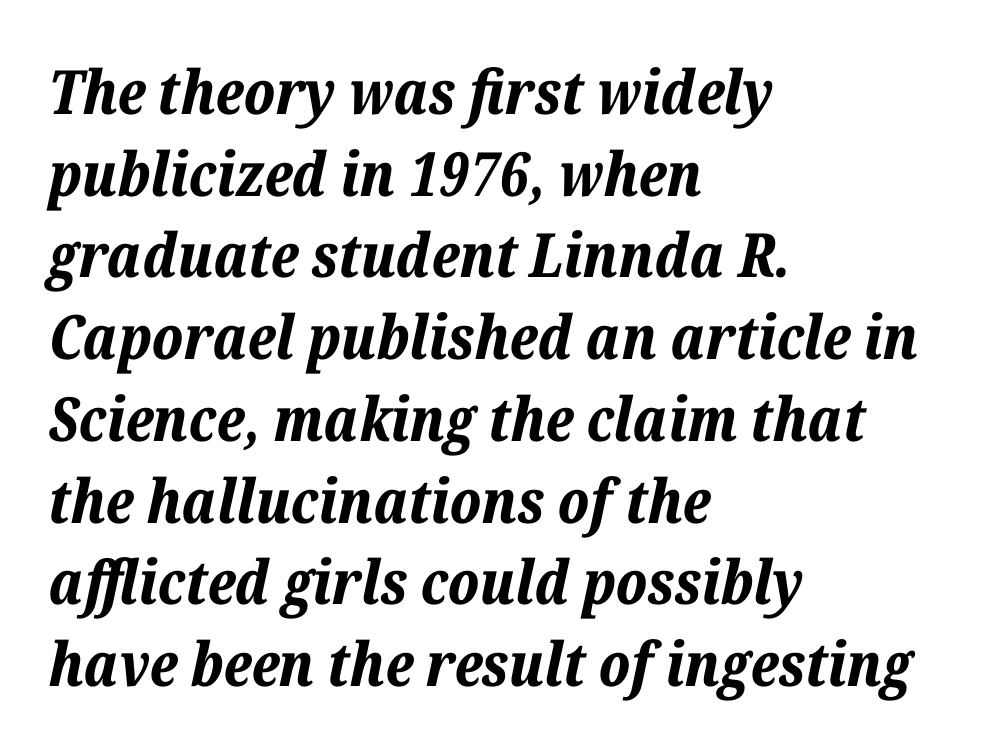
Q: Is the text bold? A: Yes.
Q: Is the text italic (slanted)? A: Yes, it leans right by about 12 degrees.
Q: Is the text underlined? A: No.
Q: How is the paragraph aligned? A: Left-aligned.
Q: Is the spacing between letters normal or unusually wide? A: Normal.
Q: Is the spacing between lines tight, normal or loose? A: Normal.
Q: Width (condensed, normal, or wide)? A: Normal.
Q: Stroke contrast? A: Low.
Q: x-height? A: Medium.
Q: Monospaced? A: No.
